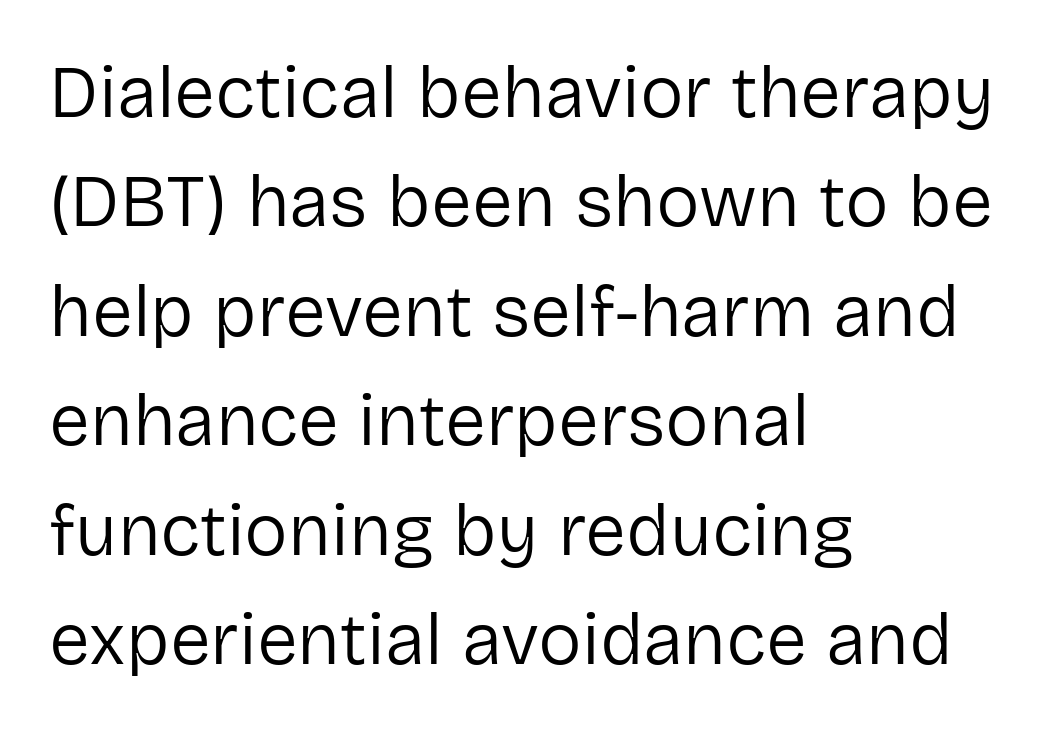
The image shows 73 px regular-weight sans-serif type, upright; set left-aligned, normal line spacing (1.5x), normal letter spacing, not underlined; low stroke contrast and a medium x-height.
